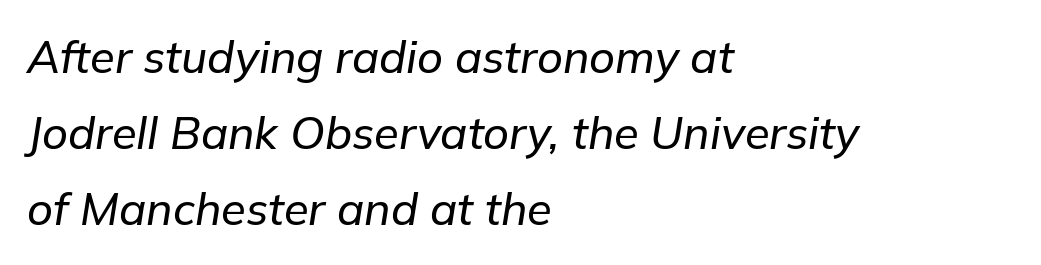
Casual observation: everything's shoved over to the left. Each row of text sits above clean, open space. The horizontal fit of the characters is conventional and even. Rows of type keep a routine distance in the vertical direction. These lines were composed using italics.
